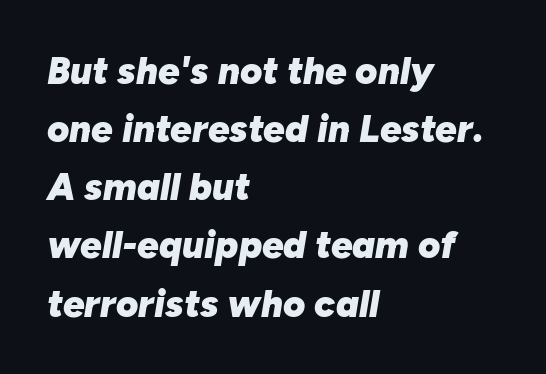
Q: Is the text bold? A: Yes.
Q: Is the text italic (slanted)? A: Yes, it leans right by about 10 degrees.
Q: Is the text underlined? A: No.
Q: How is the paragraph aligned? A: Left-aligned.
Q: Is the spacing between letters normal or unusually wide? A: Normal.
Q: Is the spacing between lines tight, normal or loose? A: Normal.
Q: Width (condensed, normal, or wide)? A: Normal.
Q: Stroke contrast? A: Low.
Q: x-height? A: Medium.
Q: Monospaced? A: No.
